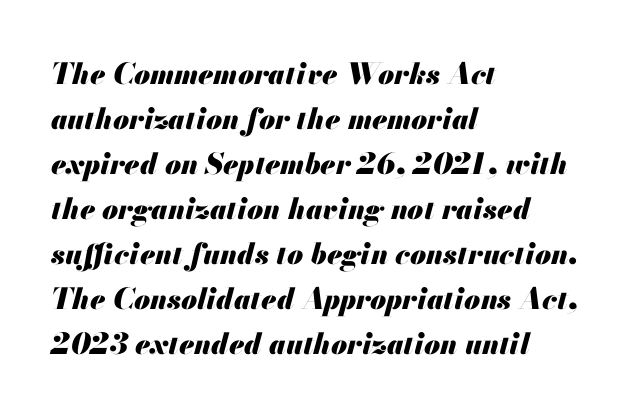
{"italic": "yes", "lean": "right", "slant_degrees": 13, "bold": "yes", "weight": "heavy", "width": "normal", "stroke_contrast": "medium", "x_height": "small", "monospaced": "no", "underline": "no", "align": "left", "line_spacing": "normal", "line_spacing_ratio": 1.55, "letter_spacing": "normal", "letter_spacing_em": 0.0, "glyph_px": 29}
